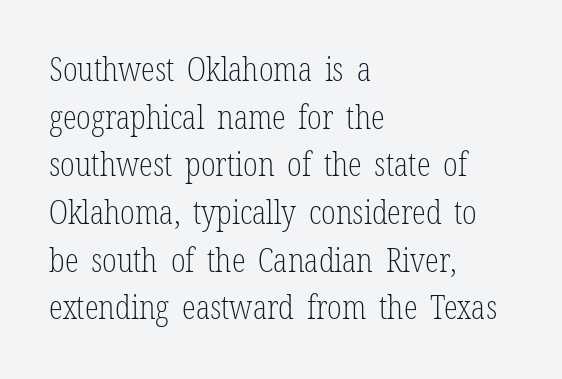
{"serif": "yes", "italic": "no", "bold": "no", "weight": "light", "width": "condensed", "stroke_contrast": "low", "x_height": "medium", "monospaced": "no", "underline": "no", "align": "left", "line_spacing": "normal", "line_spacing_ratio": 1.49, "letter_spacing": "normal", "letter_spacing_em": 0.0, "glyph_px": 32}
